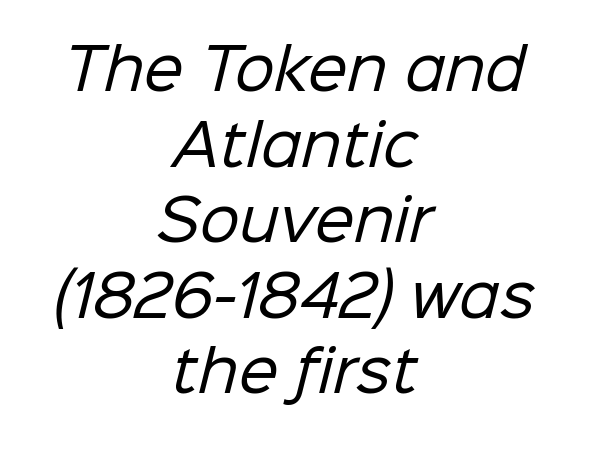
{"serif": "no", "bold": "no", "weight": "regular", "width": "normal", "stroke_contrast": "low", "x_height": "medium", "monospaced": "no", "underline": "no", "align": "center", "line_spacing": "normal", "line_spacing_ratio": 1.35, "letter_spacing": "normal", "letter_spacing_em": 0.0, "glyph_px": 56}
